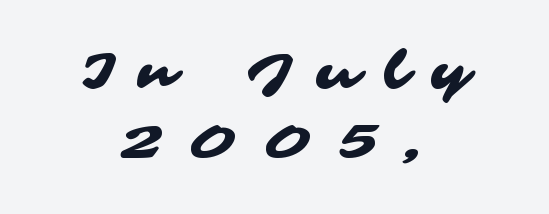
The image shows 51 px wide sans-serif type; set centered, normal line spacing (1.35x), unusually wide letter spacing (+0.47 em), not underlined; medium stroke contrast and a medium x-height.
